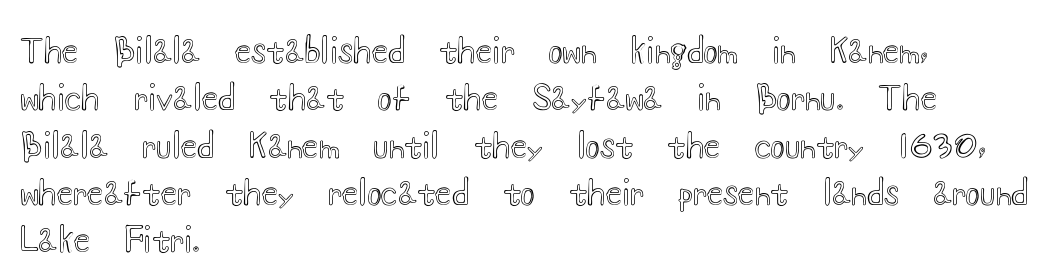
The image shows 34 px wide type, upright; set left-aligned, normal line spacing (1.39x), normal letter spacing, not underlined; a small x-height.
